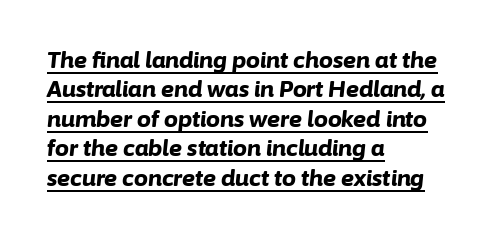
{"italic": "yes", "lean": "right", "slant_degrees": 6, "bold": "yes", "underline": "yes", "align": "left", "line_spacing": "normal", "line_spacing_ratio": 1.34, "letter_spacing": "normal", "letter_spacing_em": 0.0, "glyph_px": 22}
